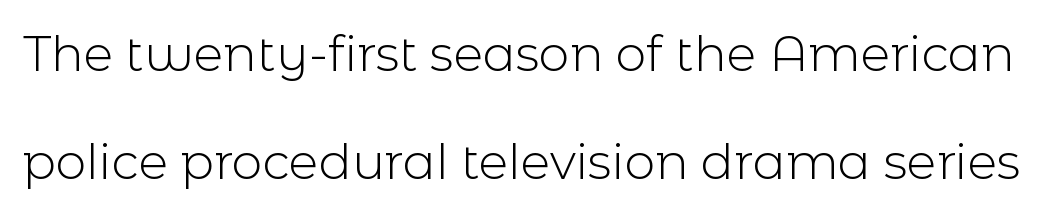
Q: Is the text bold? A: No.
Q: Is the text italic (slanted)? A: No, it is upright.
Q: Is the typeface a serif or a sans-serif typeface? A: Sans-serif.
Q: Is the text underlined? A: No.
Q: Is the spacing between letters normal or unusually wide? A: Normal.
Q: Is the spacing between lines tight, normal or loose? A: Loose.
Q: Width (condensed, normal, or wide)? A: Normal.
Q: x-height? A: Medium.
Q: Monospaced? A: No.
